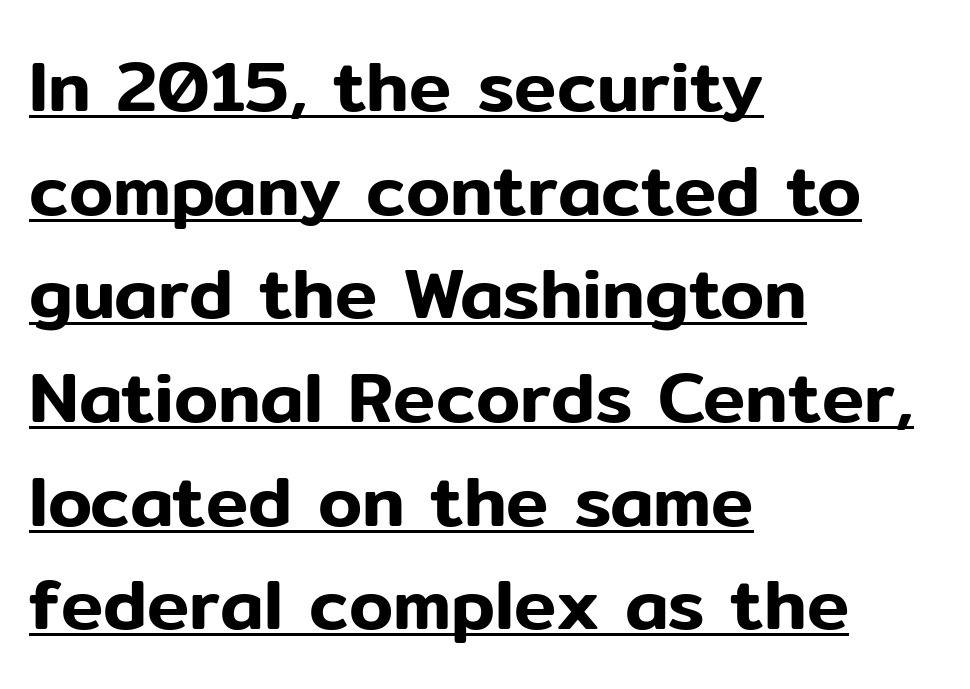
The image shows 71 px sans-serif type, upright; set left-aligned, normal line spacing (1.46x), normal letter spacing, underlined; low stroke contrast and a medium x-height.
